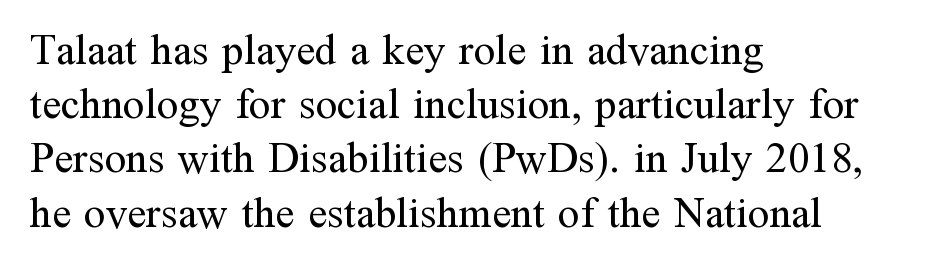
{"serif": "yes", "italic": "no", "bold": "no", "weight": "regular", "width": "normal", "stroke_contrast": "medium", "x_height": "medium", "monospaced": "no", "underline": "no", "align": "left", "line_spacing": "normal", "line_spacing_ratio": 1.26, "letter_spacing": "normal", "letter_spacing_em": 0.0, "glyph_px": 43}
